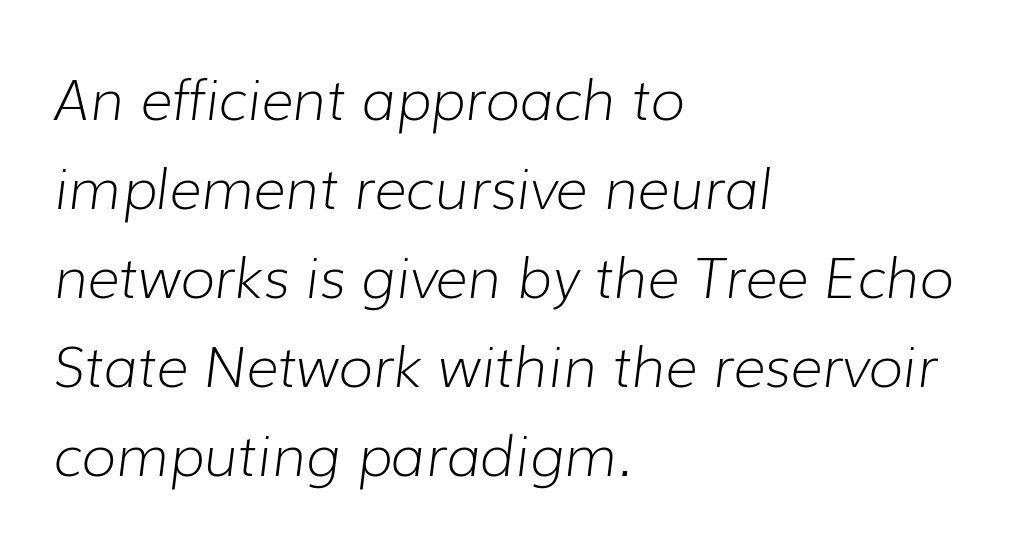
Q: Is the text bold? A: No.
Q: Is the text italic (slanted)? A: Yes, it leans right by about 7 degrees.
Q: Is the text underlined? A: No.
Q: How is the paragraph aligned? A: Left-aligned.
Q: Is the spacing between letters normal or unusually wide? A: Normal.
Q: Is the spacing between lines tight, normal or loose? A: Normal.
Q: Width (condensed, normal, or wide)? A: Normal.
Q: Stroke contrast? A: Low.
Q: x-height? A: Medium.
Q: Monospaced? A: No.
